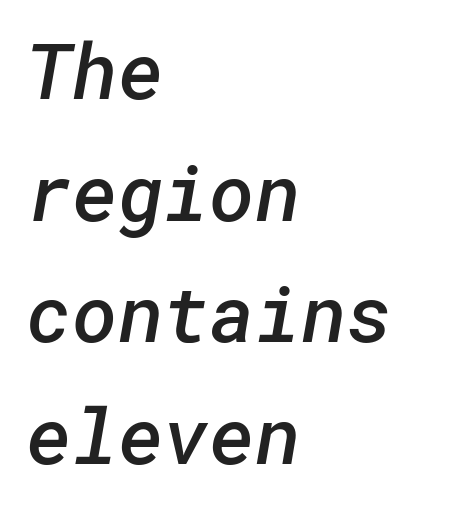
The image shows 78 px semibold sans-serif type; set left-aligned, normal line spacing (1.56x), normal letter spacing, not underlined; low stroke contrast and a medium x-height.
